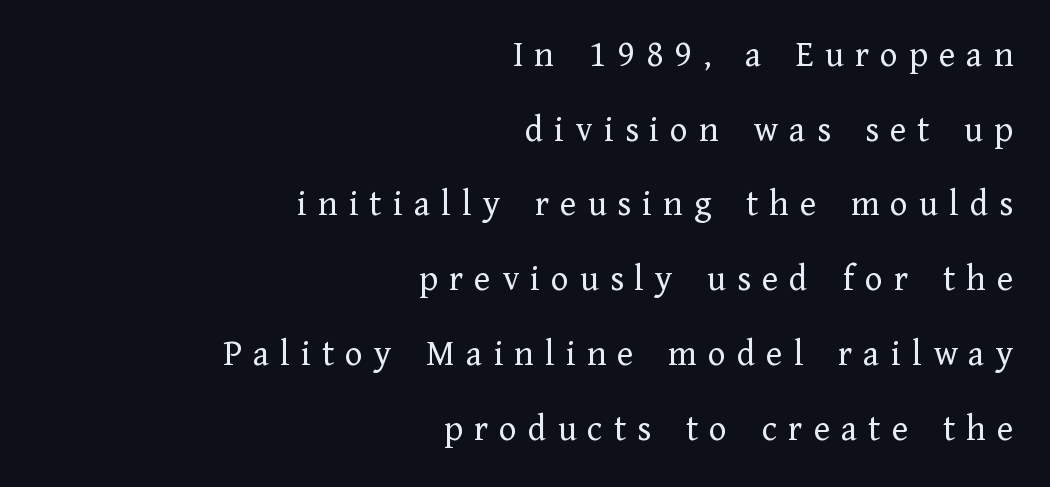
The image shows 37 px regular-weight serif type, upright; set right-aligned, loose line spacing (2.02x), unusually wide letter spacing (+0.3 em), not underlined; low stroke contrast and a medium x-height.
